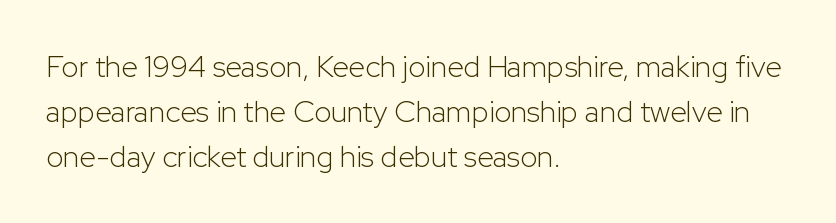
{"serif": "no", "italic": "no", "bold": "no", "weight": "light", "width": "normal", "stroke_contrast": "low", "x_height": "medium", "monospaced": "no", "underline": "no", "align": "left", "line_spacing": "normal", "line_spacing_ratio": 1.5, "letter_spacing": "normal", "letter_spacing_em": 0.0, "glyph_px": 30}
